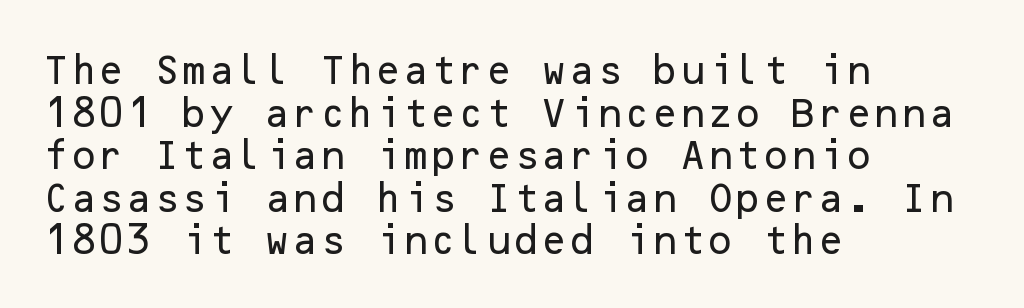
The image shows 32 px sans-serif type, upright; set left-aligned, normal line spacing (1.33x), normal letter spacing, not underlined; low stroke contrast and a medium x-height.
